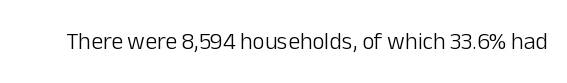
Q: Is the text bold? A: No.
Q: Is the text italic (slanted)? A: No, it is upright.
Q: Is the text underlined? A: No.
Q: Is the spacing between letters normal or unusually wide? A: Normal.
